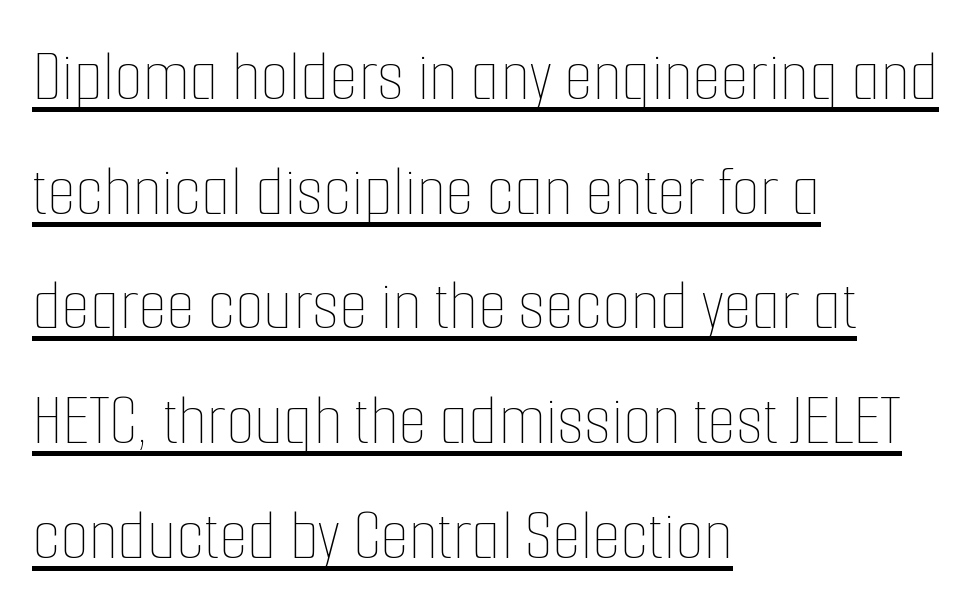
The image shows 74 px thin, condensed type, upright; set left-aligned, normal line spacing (1.55x), normal letter spacing, underlined; low stroke contrast and a medium x-height.
